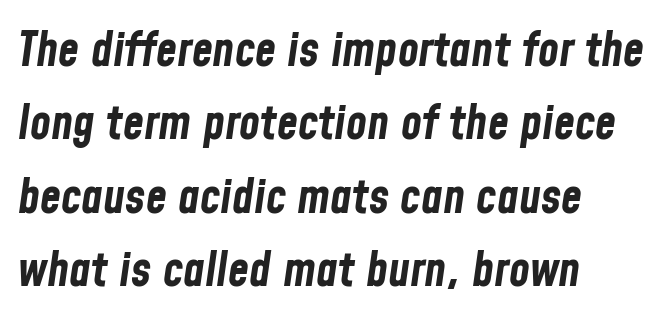
The image shows 48 px bold, condensed type, italic (leaning right); set left-aligned, normal line spacing (1.53x), normal letter spacing, not underlined; low stroke contrast and a medium x-height.
